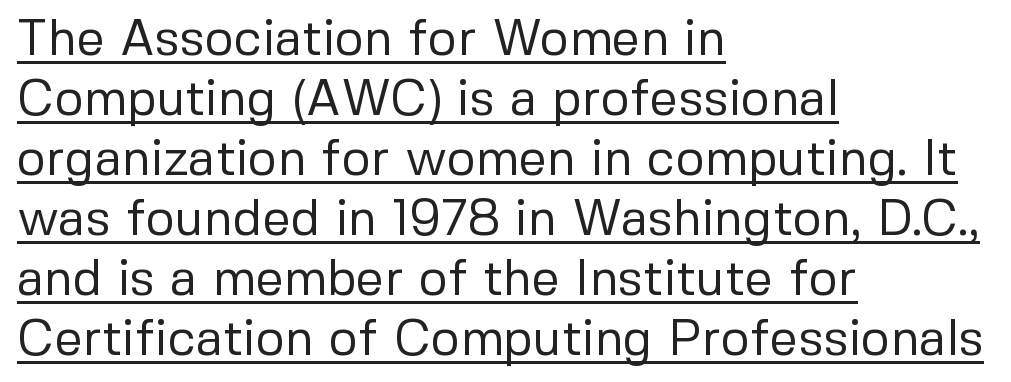
Q: Is the text bold? A: No.
Q: Is the text italic (slanted)? A: No, it is upright.
Q: Is the typeface a serif or a sans-serif typeface? A: Sans-serif.
Q: Is the text underlined? A: Yes.
Q: How is the paragraph aligned? A: Left-aligned.
Q: Is the spacing between letters normal or unusually wide? A: Normal.
Q: Width (condensed, normal, or wide)? A: Normal.
Q: Stroke contrast? A: Low.
Q: x-height? A: Medium.
Q: Monospaced? A: No.
